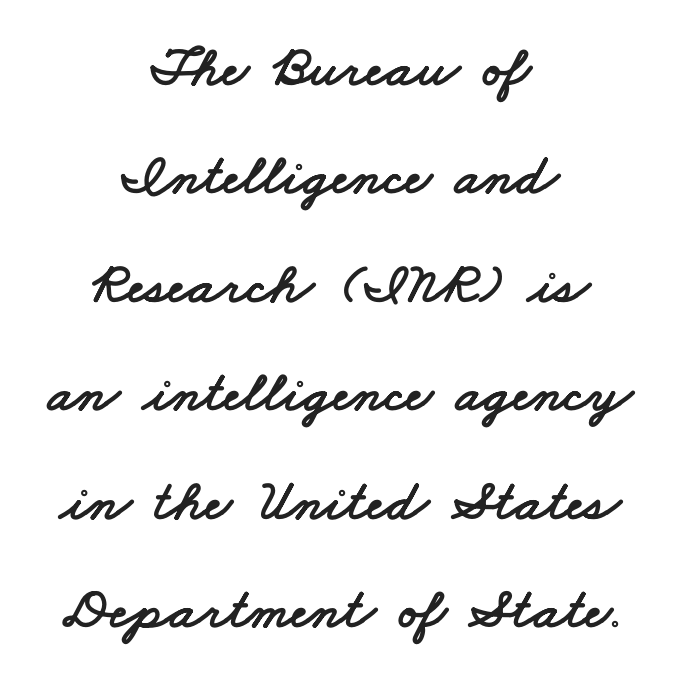
The image shows 58 px wide sans-serif type; set centered, line spacing 1.87x, normal letter spacing, not underlined; low stroke contrast and a small x-height.
